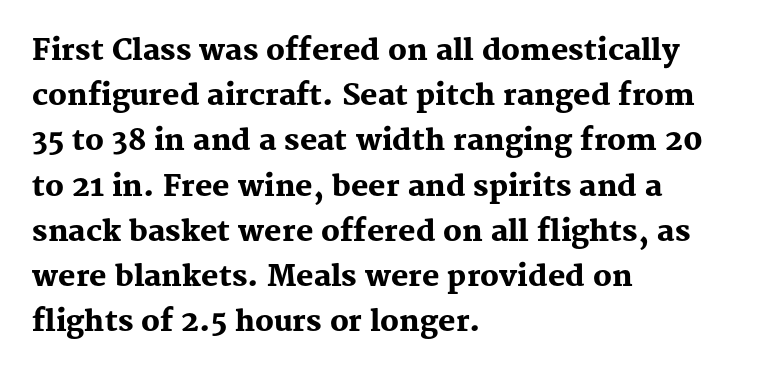
Caption: standard tracking, unaltered. Rows of type keep a routine distance in the vertical direction. Notice how thick the strokes are: this is what a full bold looks like. Lines of text with bare space underneath. The paragraph has a hard left edge and a soft right edge.
